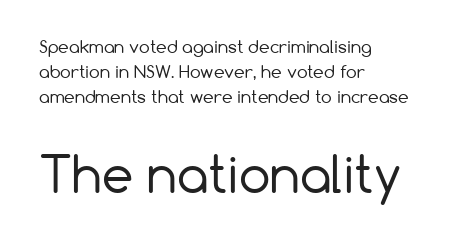
{"serif": "no", "italic": "no", "bold": "no", "weight": "regular", "width": "normal", "stroke_contrast": "low", "x_height": "medium", "monospaced": "no", "underline": "no", "align": "left", "line_spacing": "normal", "line_spacing_ratio": 1.46, "letter_spacing": "normal", "letter_spacing_em": 0.0, "larger_block": "second", "size_ratio": 2.94, "glyph_px": 50}
